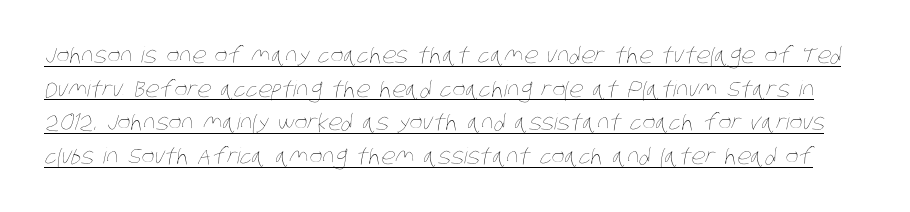
{"bold": "no", "underline": "yes", "line_spacing": "normal", "line_spacing_ratio": 1.53, "letter_spacing": "normal", "letter_spacing_em": 0.0, "glyph_px": 22}
